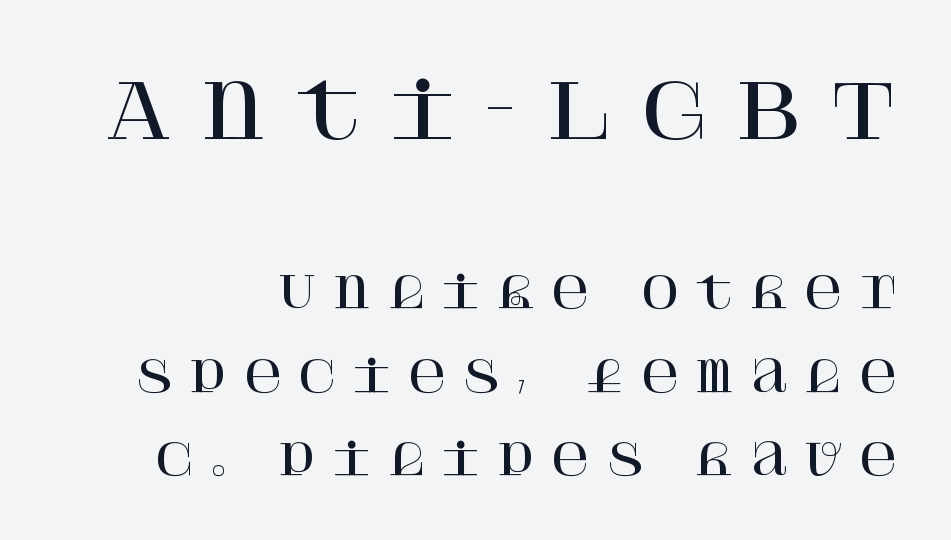
Q: Is the text italic (slanted)? A: No, it is upright.
Q: Is the typeface a serif or a sans-serif typeface? A: Serif.
Q: Is the text underlined? A: No.
Q: Is the spacing between letters normal or unusually wide? A: Unusually wide.
Q: Is the spacing between lines tight, normal or loose? A: Loose.
Q: Which block of text is set in a larger size, the first (top) or the second (bottom)? A: The first (top) one.
Q: Width (condensed, normal, or wide)? A: Normal.
Q: Stroke contrast? A: High.
Q: x-height? A: Large.
